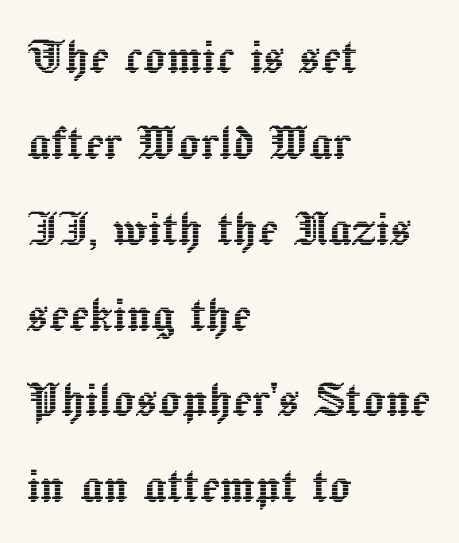
This block has exactly the height ordinary leading produces. The specimen omits any rule beneath the text block's lines. The axis of the letterforms is exactly vertical. Reading down the block, your eye returns to a fixed left position each line.
